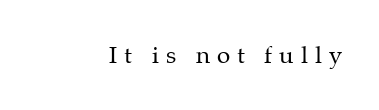
Q: Is the text bold? A: No.
Q: Is the text italic (slanted)? A: No, it is upright.
Q: Is the text underlined? A: No.
Q: Is the spacing between letters normal or unusually wide? A: Unusually wide.
